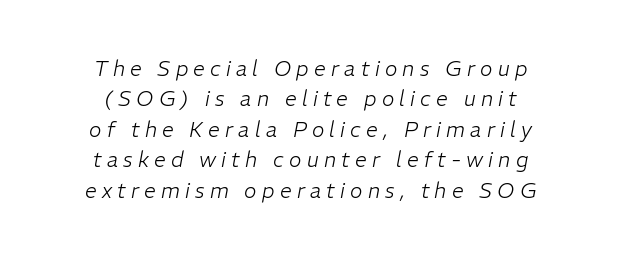
Q: Is the text bold? A: No.
Q: Is the text italic (slanted)? A: Yes, it leans right by about 11 degrees.
Q: Is the text underlined? A: No.
Q: How is the paragraph aligned? A: Centered.
Q: Is the spacing between letters normal or unusually wide? A: Unusually wide.
Q: Is the spacing between lines tight, normal or loose? A: Normal.
